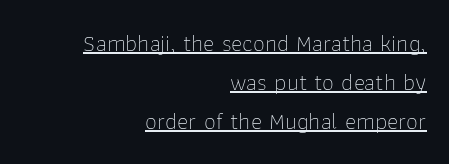
Q: Is the text bold? A: No.
Q: Is the text italic (slanted)? A: No, it is upright.
Q: Is the text underlined? A: Yes.
Q: How is the paragraph aligned? A: Right-aligned.
Q: Is the spacing between letters normal or unusually wide? A: Normal.
Q: Is the spacing between lines tight, normal or loose? A: Normal.
